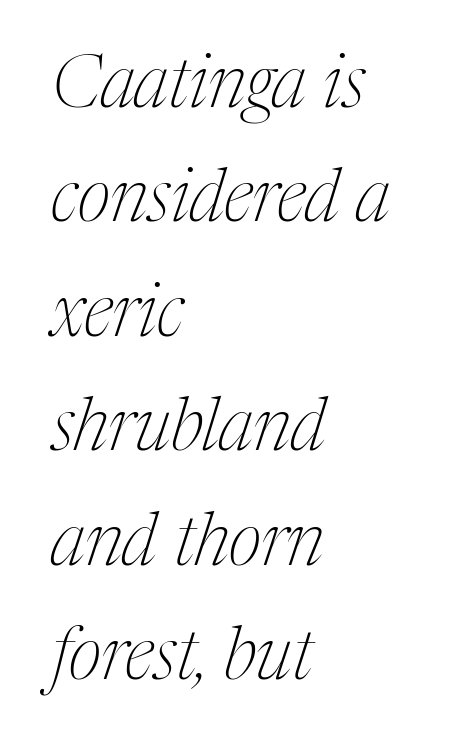
The image shows 72 px thin, condensed serif type, italic (leaning right); set left-aligned, normal line spacing (1.59x), normal letter spacing, not underlined; medium stroke contrast and a medium x-height.
